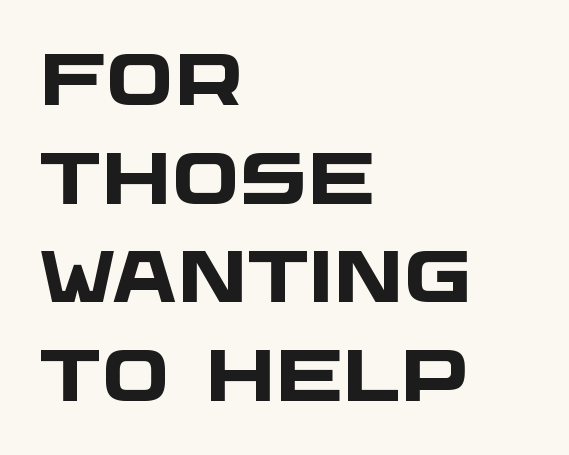
The image shows 72 px heavy, wide sans-serif type; set left-aligned, normal line spacing (1.37x), normal letter spacing, not underlined; low stroke contrast and a large x-height.
